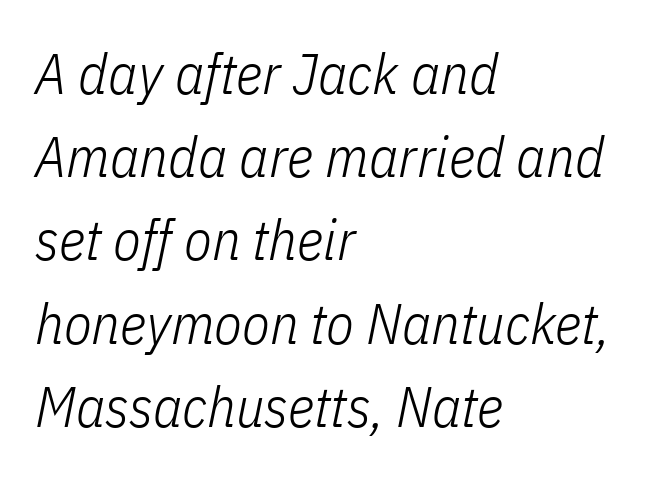
{"italic": "yes", "lean": "right", "slant_degrees": 11, "bold": "no", "weight": "light", "width": "condensed", "stroke_contrast": "low", "x_height": "medium", "monospaced": "no", "underline": "no", "align": "left", "line_spacing": "normal", "line_spacing_ratio": 1.46, "letter_spacing": "normal", "letter_spacing_em": 0.0, "glyph_px": 57}
